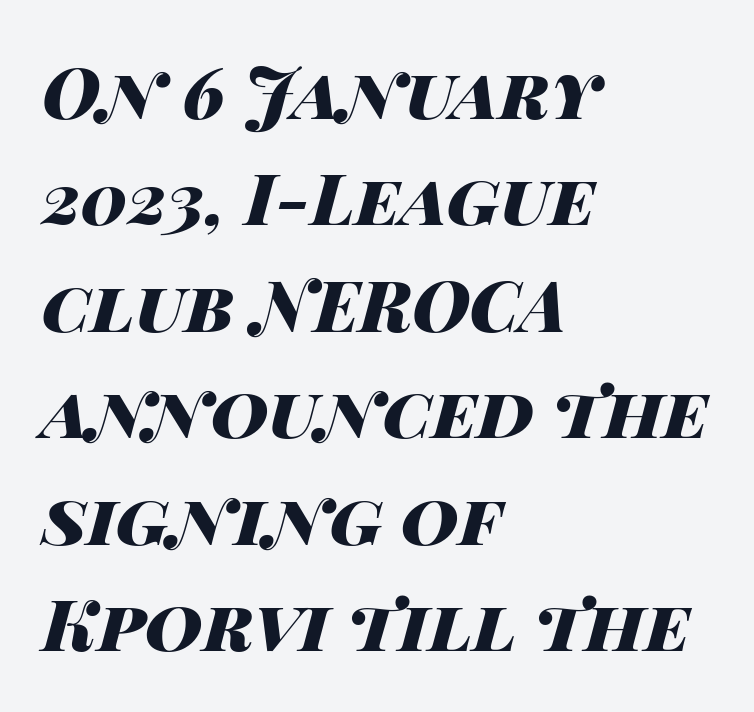
The image shows 71 px heavy, wide type, italic (leaning right); set left-aligned, normal line spacing (1.5x), normal letter spacing, not underlined; high stroke contrast and a large x-height.
